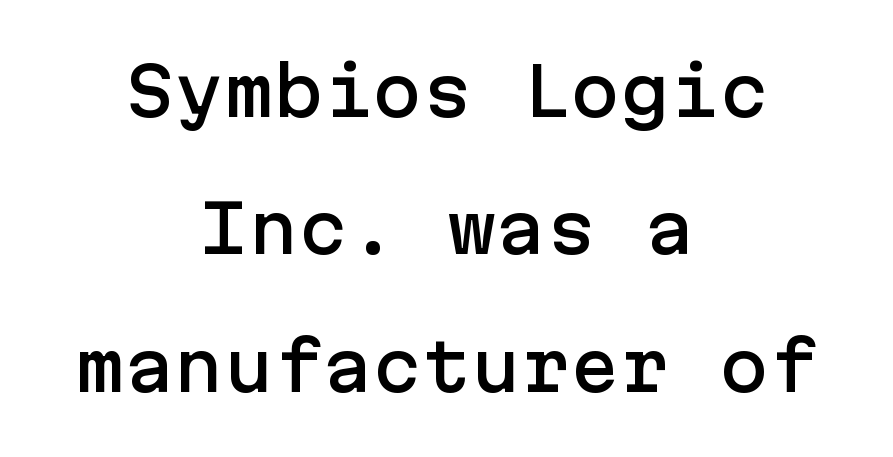
The image shows 66 px sans-serif type, upright; set centered, loose line spacing (2.08x), normal letter spacing, not underlined; low stroke contrast and a medium x-height.
